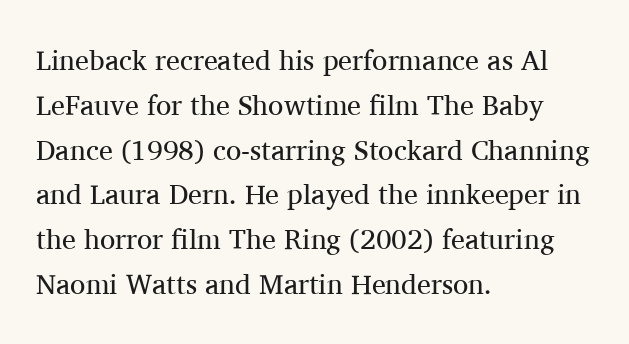
{"serif": "yes", "italic": "no", "bold": "no", "weight": "regular", "width": "normal", "stroke_contrast": "medium", "x_height": "medium", "monospaced": "no", "underline": "no", "align": "left", "line_spacing": "normal", "line_spacing_ratio": 1.6, "letter_spacing": "normal", "letter_spacing_em": 0.0, "glyph_px": 28}
